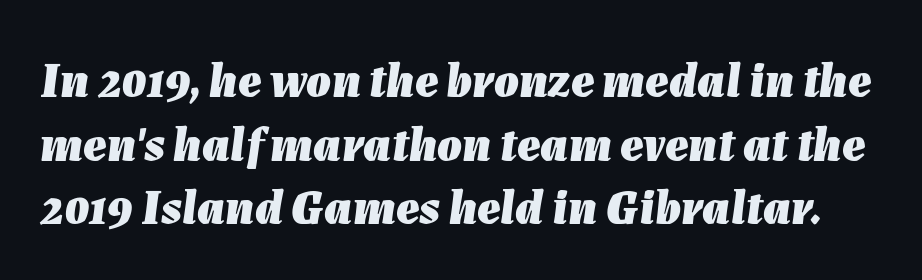
{"italic": "yes", "lean": "right", "slant_degrees": 7, "bold": "yes", "weight": "heavy", "width": "normal", "stroke_contrast": "low", "x_height": "medium", "monospaced": "no", "underline": "no", "line_spacing": "normal", "line_spacing_ratio": 1.3, "letter_spacing": "normal", "letter_spacing_em": 0.0, "glyph_px": 49}
